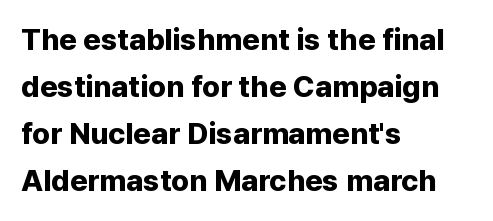
Q: Is the text bold? A: Yes.
Q: Is the text italic (slanted)? A: No, it is upright.
Q: Is the typeface a serif or a sans-serif typeface? A: Sans-serif.
Q: Is the text underlined? A: No.
Q: How is the paragraph aligned? A: Left-aligned.
Q: Is the spacing between letters normal or unusually wide? A: Normal.
Q: Is the spacing between lines tight, normal or loose? A: Normal.
Q: Width (condensed, normal, or wide)? A: Normal.
Q: Stroke contrast? A: Low.
Q: x-height? A: Medium.
Q: Monospaced? A: No.
